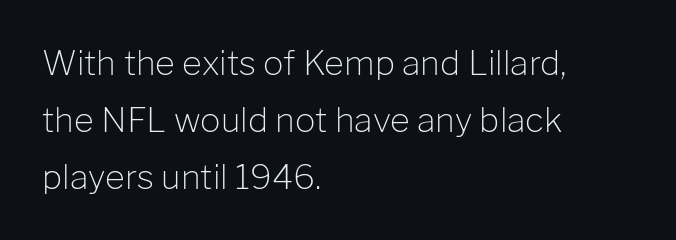
The image shows 34 px light sans-serif type, upright; set left-aligned, normal line spacing (1.67x), normal letter spacing, not underlined; low stroke contrast and a medium x-height.
